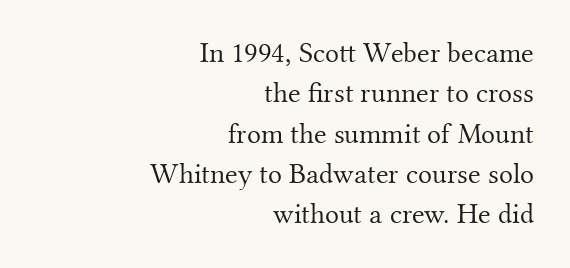
{"serif": "yes", "italic": "no", "bold": "no", "weight": "light", "width": "normal", "stroke_contrast": "medium", "x_height": "small", "monospaced": "no", "underline": "no", "align": "right", "line_spacing": "normal", "line_spacing_ratio": 1.39, "letter_spacing": "normal", "letter_spacing_em": 0.0, "glyph_px": 29}
